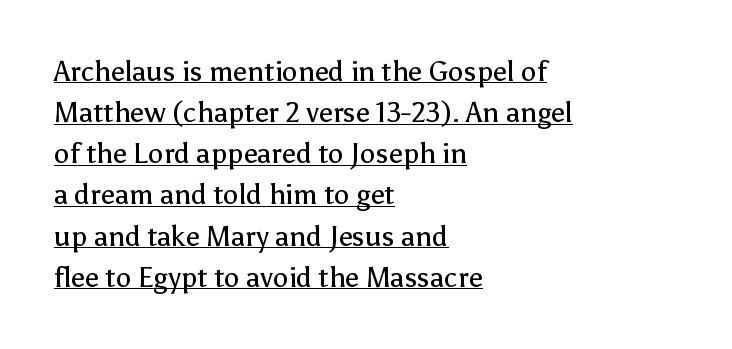
The image shows 28 px regular-weight sans-serif type, upright; set left-aligned, normal line spacing (1.47x), normal letter spacing, underlined; low stroke contrast and a medium x-height.
